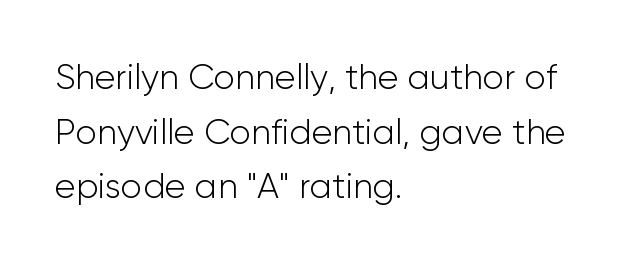
Style check: upright. Grotesque or geometric, the face here clearly has no serifs. Reading down the block, your eye returns to a fixed left position each line. The space between consecutive lines is moderate. Tracking value appears to be zero — textbook default spacing. Check the space under the baseline: it is left empty.
